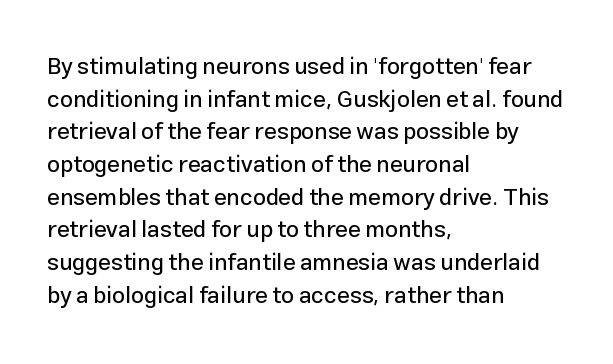
{"italic": "no", "underline": "no", "align": "left", "line_spacing": "normal", "line_spacing_ratio": 1.42, "letter_spacing": "normal", "letter_spacing_em": 0.0, "glyph_px": 23}
